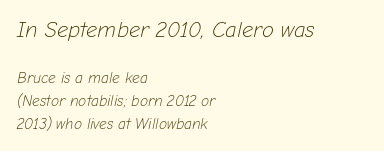
{"italic": "yes", "lean": "right", "slant_degrees": 12, "bold": "no", "underline": "no", "align": "left", "line_spacing": "normal", "line_spacing_ratio": 1.55, "letter_spacing": "normal", "letter_spacing_em": 0.0, "larger_block": "first", "size_ratio": 1.47, "glyph_px": 22}
